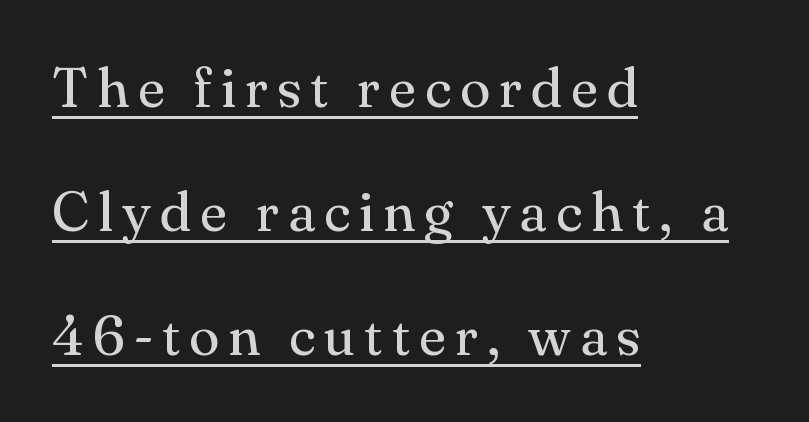
Q: Is the text bold? A: No.
Q: Is the text italic (slanted)? A: No, it is upright.
Q: Is the typeface a serif or a sans-serif typeface? A: Serif.
Q: Is the text underlined? A: Yes.
Q: How is the paragraph aligned? A: Left-aligned.
Q: Is the spacing between lines tight, normal or loose? A: Loose.
Q: Width (condensed, normal, or wide)? A: Normal.
Q: Stroke contrast? A: Medium.
Q: x-height? A: Small.
Q: Monospaced? A: No.
